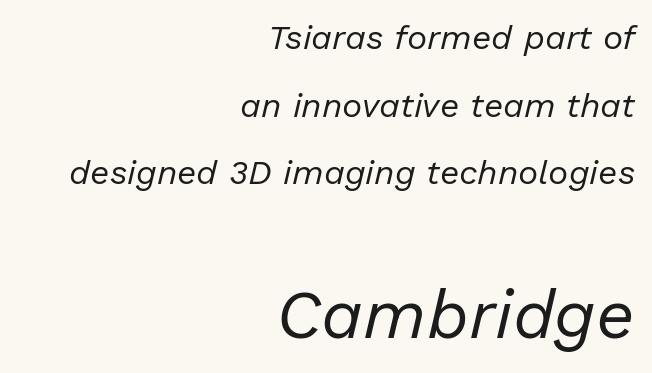
{"italic": "yes", "lean": "right", "slant_degrees": 13, "bold": "no", "weight": "regular", "width": "normal", "stroke_contrast": "low", "x_height": "medium", "monospaced": "no", "underline": "no", "align": "right", "line_spacing": "loose", "line_spacing_ratio": 1.99, "letter_spacing": "normal", "letter_spacing_em": 0.0, "larger_block": "second", "size_ratio": 2.0, "glyph_px": 68}
